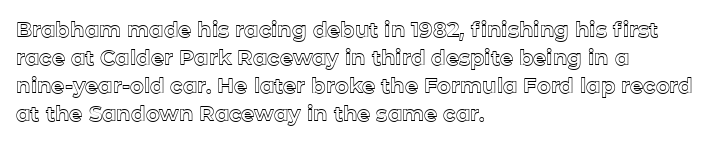
{"italic": "no", "underline": "no", "align": "left", "line_spacing": "normal", "line_spacing_ratio": 1.34, "letter_spacing": "normal", "letter_spacing_em": 0.0, "glyph_px": 21}
